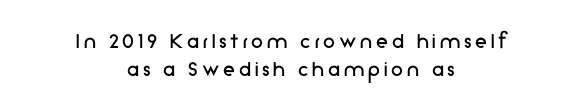
Q: Is the text bold? A: No.
Q: Is the text italic (slanted)? A: No, it is upright.
Q: Is the text underlined? A: No.
Q: How is the paragraph aligned? A: Centered.
Q: Is the spacing between lines tight, normal or loose? A: Tight.
